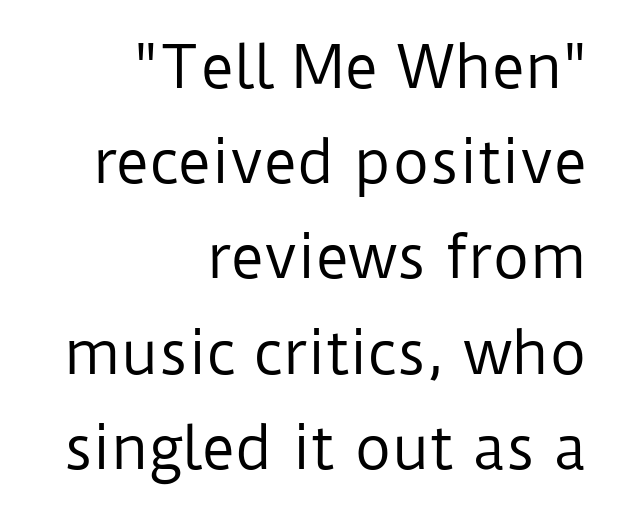
The image shows 57 px regular-weight sans-serif type, upright; set right-aligned, normal line spacing (1.67x), normal letter spacing, not underlined; low stroke contrast and a medium x-height.
